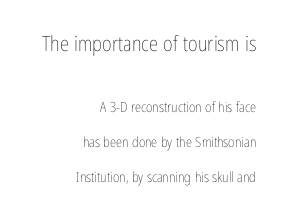
Weight: not bold — regular or lighter. If you drew a line through each stem, it would be perfectly vertical. A typesetter would call this leading open, well beyond the default. Unmarked baselines from the first word to the last. Typesetter's note — upper block bumped up in size, lower block left smaller. The paragraph shown leans on its right margin.
